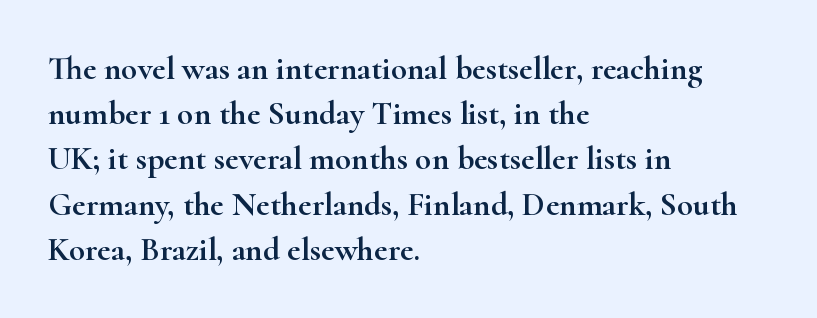
{"serif": "yes", "italic": "no", "width": "wide", "stroke_contrast": "high", "x_height": "small", "monospaced": "no", "underline": "no", "align": "left", "line_spacing": "normal", "line_spacing_ratio": 1.37, "letter_spacing": "normal", "letter_spacing_em": 0.0, "glyph_px": 33}
